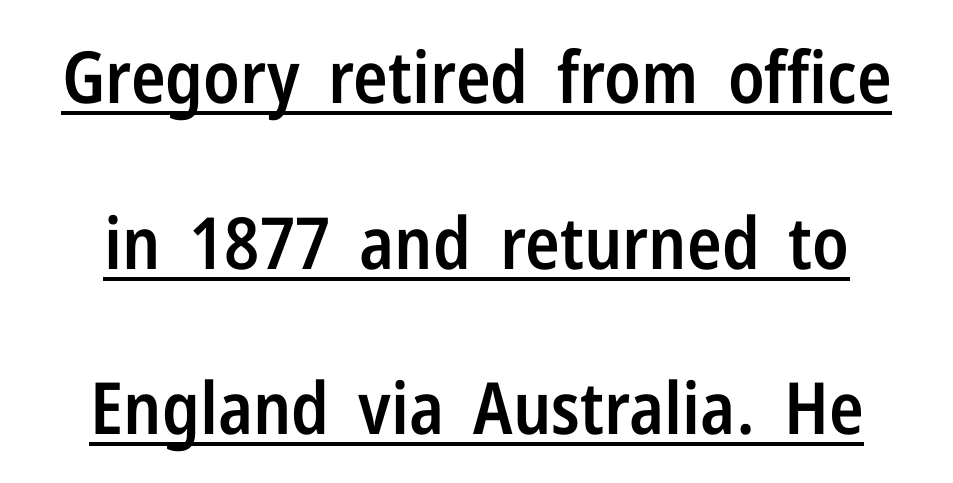
Ascenders rise straight up at ninety degrees. Glance below the letters and you will spot a drawn line. The typesetting leans somewhat heavy: a semibold. One glance says open: line gaps are wider than usual. This sample has the flowing, uneven cadence of proportional lettering. Inter-character spacing is left at the font's built-in metrics.
